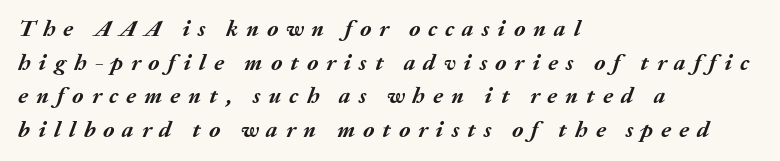
How are the letters spaced? Widely, with obvious added tracking. Letters rest on an invisible, unmarked baseline. If you measured baseline to baseline, you'd find a middling distance. Tall strokes in this sample are angled rather than plumb. Typesetter's note: full bold, strokes at maximum text heaviness. Where is the straight margin? On the left.
